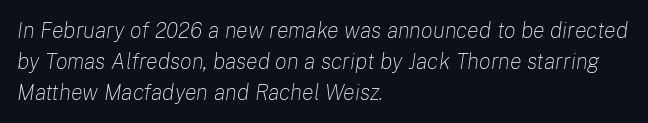
{"italic": "yes", "lean": "right", "slant_degrees": 8, "bold": "no", "underline": "no", "align": "left", "line_spacing": "normal", "line_spacing_ratio": 1.42, "letter_spacing": "normal", "letter_spacing_em": 0.0, "glyph_px": 22}
